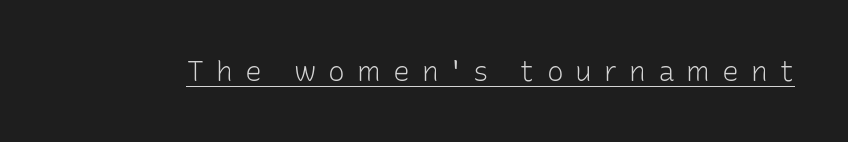
The image shows 28 px light sans-serif type, upright; set unusually wide letter spacing (+0.43 em), underlined; low stroke contrast and a medium x-height.
